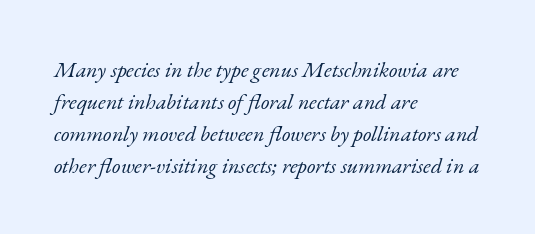
The image shows 22 px text type, italic (leaning right); set left-aligned, normal line spacing (1.45x), normal letter spacing, not underlined.
